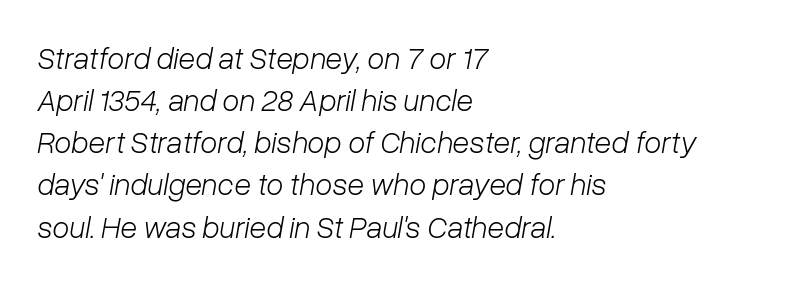
The image shows 31 px light type, italic (leaning right); set left-aligned, normal line spacing (1.36x), normal letter spacing, not underlined; low stroke contrast and a medium x-height.
